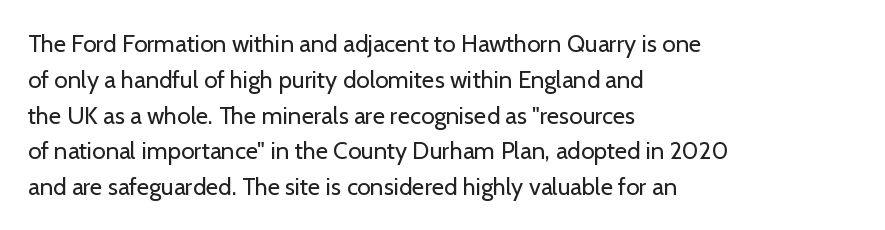
{"italic": "no", "bold": "no", "underline": "no", "align": "left", "line_spacing": "normal", "line_spacing_ratio": 1.49, "letter_spacing": "normal", "letter_spacing_em": 0.0, "glyph_px": 24}
